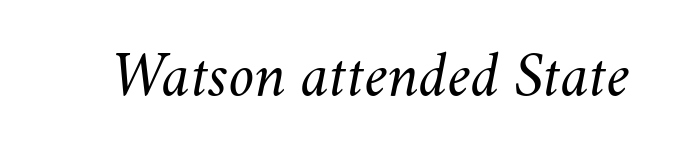
The image shows 65 px light type, italic (leaning right); set normal letter spacing, not underlined; medium stroke contrast and a small x-height.
